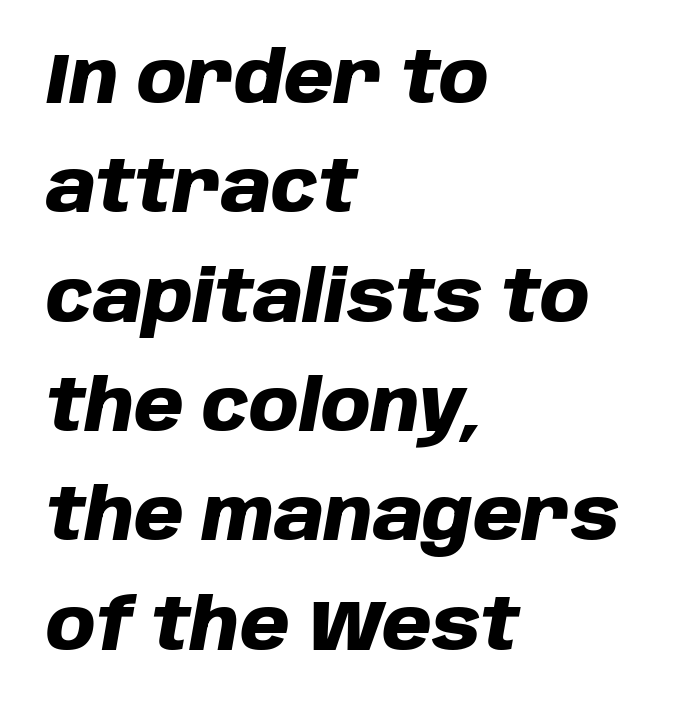
Q: Is the text bold? A: Yes.
Q: Is the text italic (slanted)? A: Yes, it leans right by about 10 degrees.
Q: Is the text underlined? A: No.
Q: How is the paragraph aligned? A: Left-aligned.
Q: Is the spacing between letters normal or unusually wide? A: Normal.
Q: Is the spacing between lines tight, normal or loose? A: Normal.
Q: Width (condensed, normal, or wide)? A: Normal.
Q: Stroke contrast? A: Low.
Q: x-height? A: Large.
Q: Monospaced? A: No.
